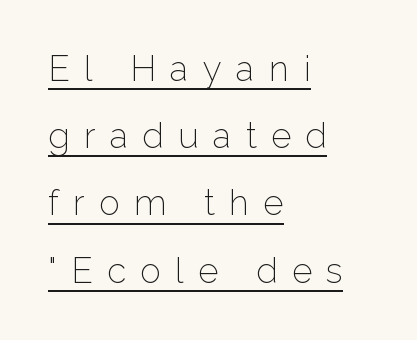
If you drew a line through each stem, it would be perfectly vertical. The passage shown has open, widely tracked lettering throughout. Character widths vary here, with narrow letters taking less room than wide ones. The string is rendered with underlining switched on. All the whitespace from short lines collects on the right. Weight class: somewhere from thin through regular.
